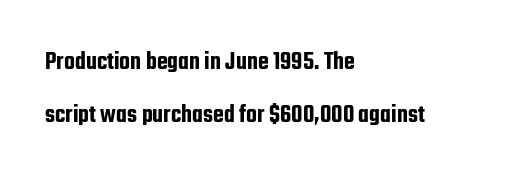
Q: Is the text italic (slanted)? A: No, it is upright.
Q: Is the text underlined? A: No.
Q: How is the paragraph aligned? A: Left-aligned.
Q: Is the spacing between letters normal or unusually wide? A: Normal.
Q: Is the spacing between lines tight, normal or loose? A: Loose.
